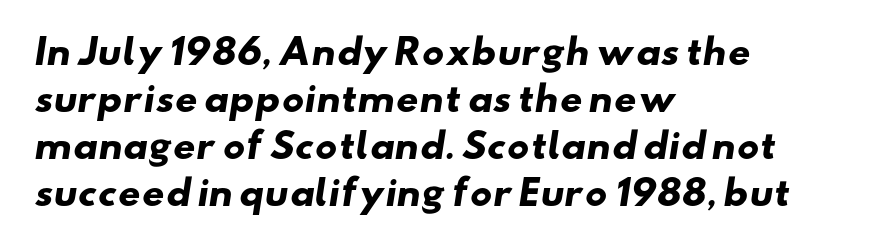
{"serif": "no", "bold": "yes", "weight": "heavy", "width": "wide", "stroke_contrast": "low", "x_height": "small", "monospaced": "no", "underline": "no", "align": "left", "line_spacing": "normal", "line_spacing_ratio": 1.34, "letter_spacing": "normal", "letter_spacing_em": 0.0, "glyph_px": 35}
